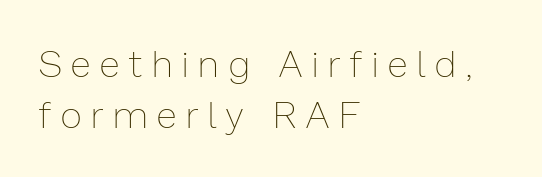
{"italic": "no", "bold": "no", "weight": "thin", "width": "normal", "stroke_contrast": "low", "x_height": "medium", "monospaced": "no", "underline": "no", "align": "left", "line_spacing": "normal", "line_spacing_ratio": 1.38, "letter_spacing": "wide", "letter_spacing_em": 0.27, "glyph_px": 37}
